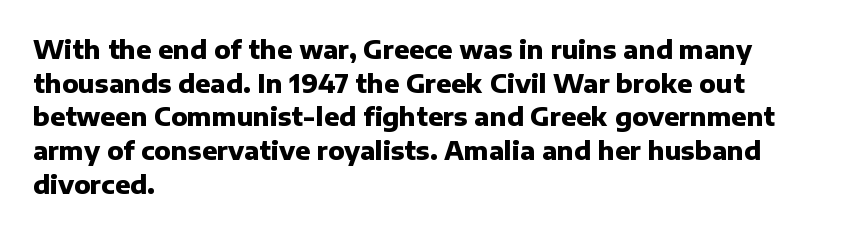
{"italic": "no", "bold": "yes", "underline": "no", "align": "left", "line_spacing": "normal", "line_spacing_ratio": 1.35, "letter_spacing": "normal", "letter_spacing_em": 0.0, "glyph_px": 25}
